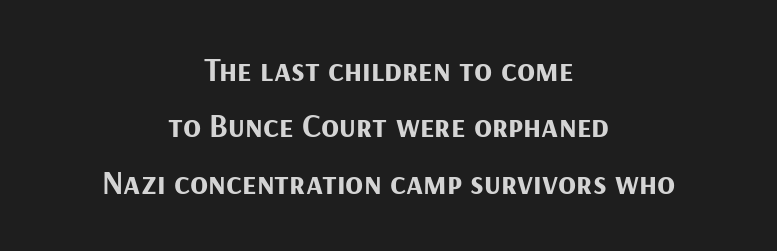
Q: Is the text bold? A: Yes.
Q: Is the text italic (slanted)? A: No, it is upright.
Q: Is the typeface a serif or a sans-serif typeface? A: Sans-serif.
Q: Is the text underlined? A: No.
Q: How is the paragraph aligned? A: Centered.
Q: Is the spacing between letters normal or unusually wide? A: Normal.
Q: Width (condensed, normal, or wide)? A: Normal.
Q: Stroke contrast? A: Medium.
Q: x-height? A: Medium.
Q: Monospaced? A: No.
